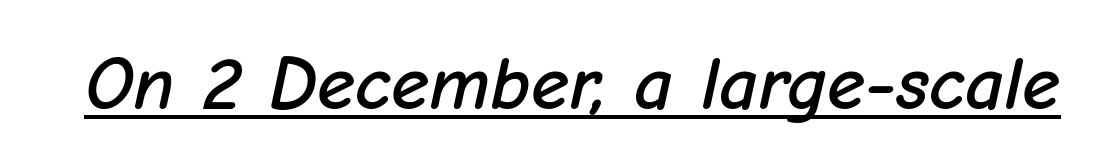
Q: Is the text italic (slanted)? A: Yes, it leans right by about 12 degrees.
Q: Is the text underlined? A: Yes.
Q: Is the spacing between letters normal or unusually wide? A: Normal.
Q: Width (condensed, normal, or wide)? A: Normal.
Q: Stroke contrast? A: Low.
Q: x-height? A: Medium.
Q: Monospaced? A: No.
